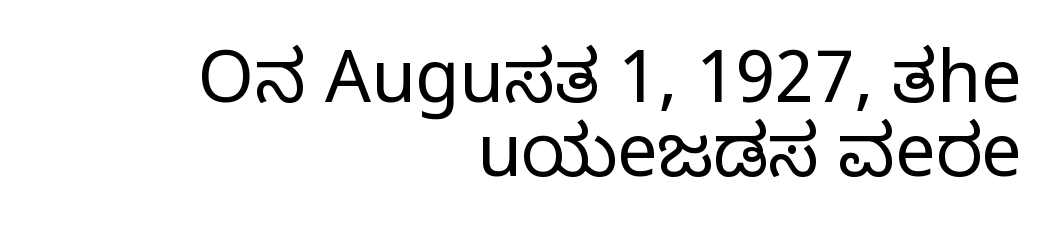
The lettering stays uniformly vertical, giving the passage a roman look. The block of text is dense from top to bottom, with scant space between rows. Leftover space on each line is placed entirely before the opening word. The face used here is rendered with its standard letterfit. This sample has the flowing, uneven cadence of proportional lettering.
